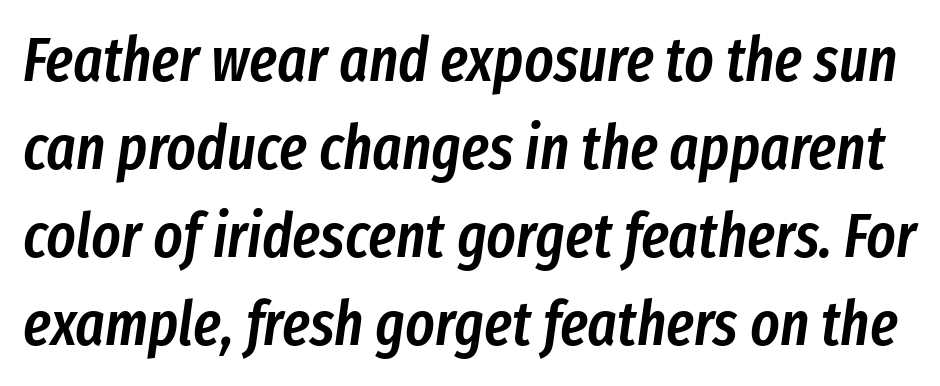
Q: Is the text bold? A: Semi-bold.
Q: Is the text italic (slanted)? A: Yes, it leans right by about 8 degrees.
Q: Is the text underlined? A: No.
Q: Is the spacing between letters normal or unusually wide? A: Normal.
Q: Is the spacing between lines tight, normal or loose? A: Normal.
Q: Width (condensed, normal, or wide)? A: Condensed.
Q: Stroke contrast? A: Low.
Q: x-height? A: Medium.
Q: Monospaced? A: No.
